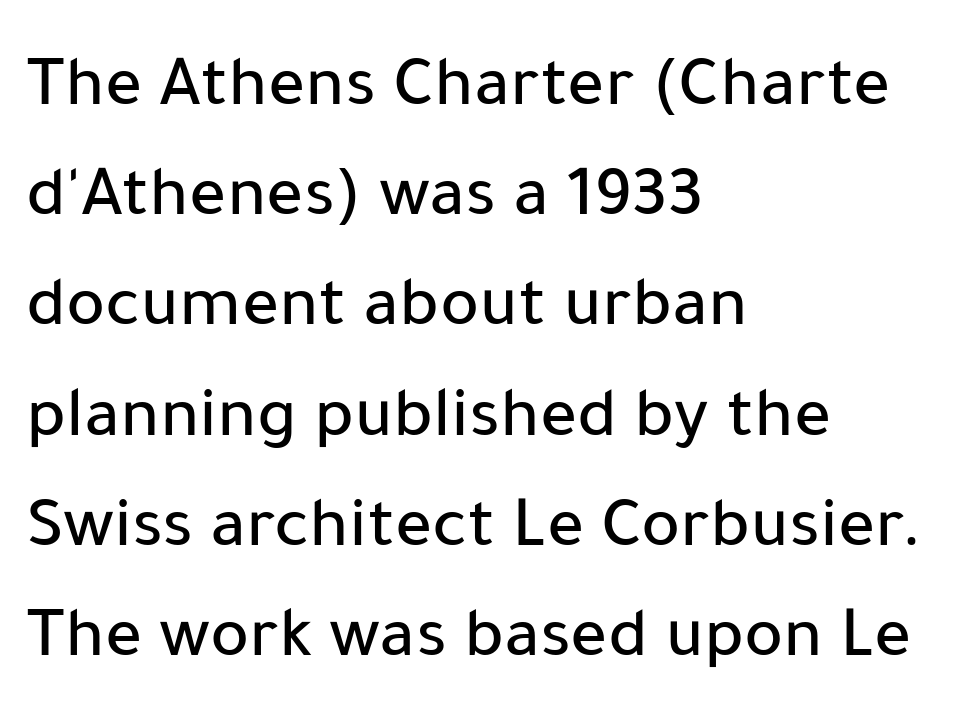
Q: Is the text italic (slanted)? A: No, it is upright.
Q: Is the typeface a serif or a sans-serif typeface? A: Sans-serif.
Q: Is the text underlined? A: No.
Q: How is the paragraph aligned? A: Left-aligned.
Q: Is the spacing between letters normal or unusually wide? A: Normal.
Q: Is the spacing between lines tight, normal or loose? A: Normal.
Q: Width (condensed, normal, or wide)? A: Normal.
Q: Stroke contrast? A: Low.
Q: x-height? A: Medium.
Q: Monospaced? A: No.
